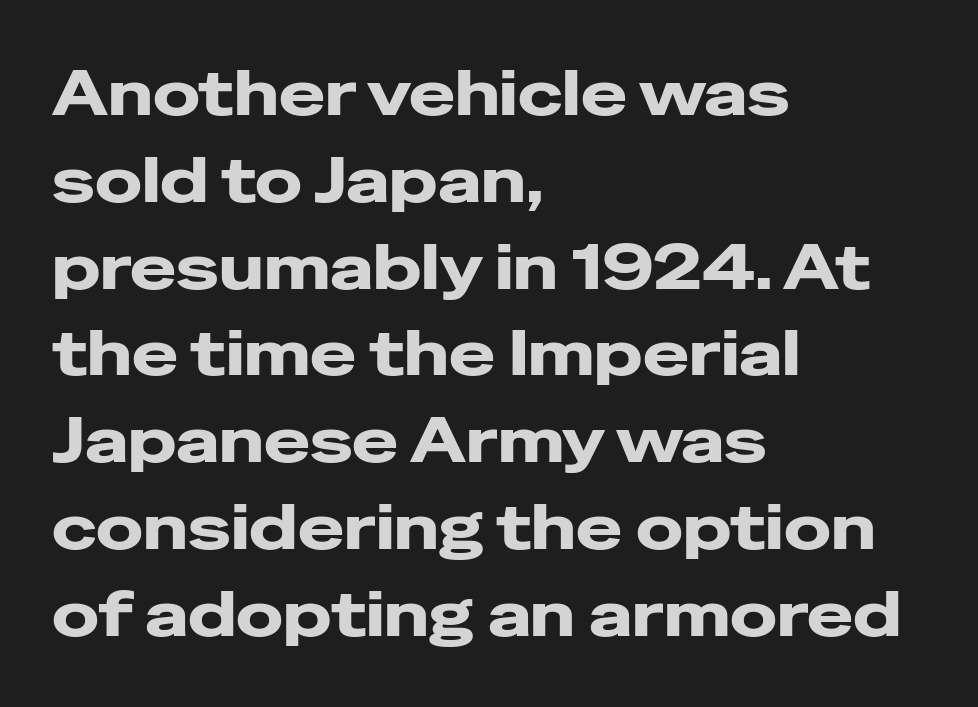
Q: Is the text bold? A: Yes.
Q: Is the text italic (slanted)? A: No, it is upright.
Q: Is the typeface a serif or a sans-serif typeface? A: Sans-serif.
Q: Is the text underlined? A: No.
Q: How is the paragraph aligned? A: Left-aligned.
Q: Is the spacing between letters normal or unusually wide? A: Normal.
Q: Is the spacing between lines tight, normal or loose? A: Normal.
Q: Width (condensed, normal, or wide)? A: Wide.
Q: Stroke contrast? A: Low.
Q: x-height? A: Medium.
Q: Monospaced? A: No.
